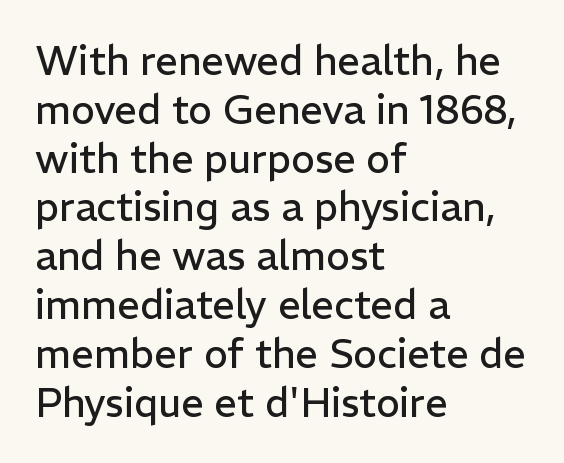
Q: Is the text bold? A: No.
Q: Is the text italic (slanted)? A: No, it is upright.
Q: Is the typeface a serif or a sans-serif typeface? A: Sans-serif.
Q: Is the text underlined? A: No.
Q: How is the paragraph aligned? A: Left-aligned.
Q: Is the spacing between letters normal or unusually wide? A: Normal.
Q: Width (condensed, normal, or wide)? A: Normal.
Q: Stroke contrast? A: Low.
Q: x-height? A: Medium.
Q: Monospaced? A: No.
